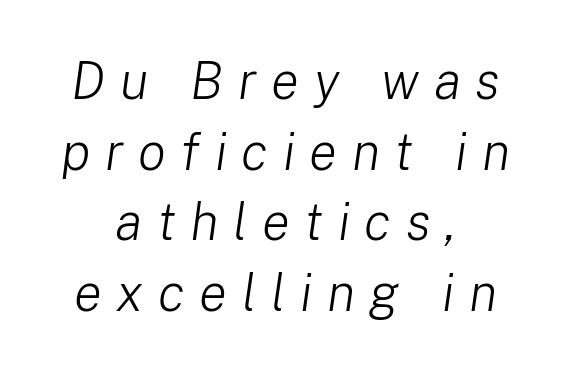
Q: Is the text bold? A: No.
Q: Is the text italic (slanted)? A: Yes, it leans right by about 8 degrees.
Q: Is the text underlined? A: No.
Q: How is the paragraph aligned? A: Centered.
Q: Is the spacing between letters normal or unusually wide? A: Unusually wide.
Q: Is the spacing between lines tight, normal or loose? A: Normal.
Q: Width (condensed, normal, or wide)? A: Normal.
Q: Stroke contrast? A: Low.
Q: x-height? A: Medium.
Q: Monospaced? A: No.
